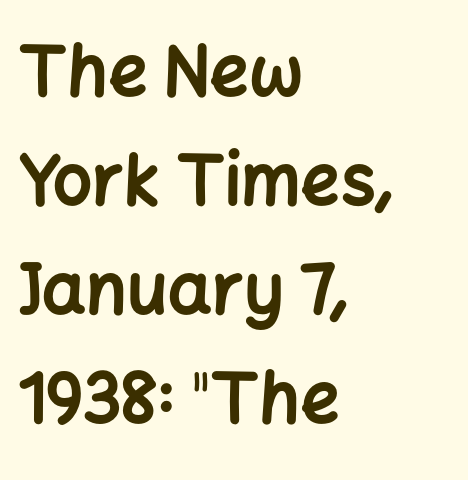
{"serif": "no", "italic": "no", "bold": "yes", "weight": "bold", "width": "normal", "stroke_contrast": "low", "x_height": "medium", "monospaced": "no", "underline": "no", "align": "left", "line_spacing": "normal", "line_spacing_ratio": 1.58, "letter_spacing": "normal", "letter_spacing_em": 0.0, "glyph_px": 69}
